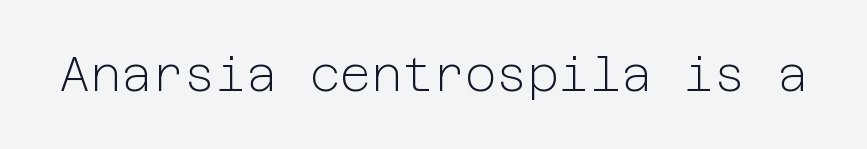
The image shows 48 px light sans-serif type, upright; set normal letter spacing, not underlined; low stroke contrast and a medium x-height.
